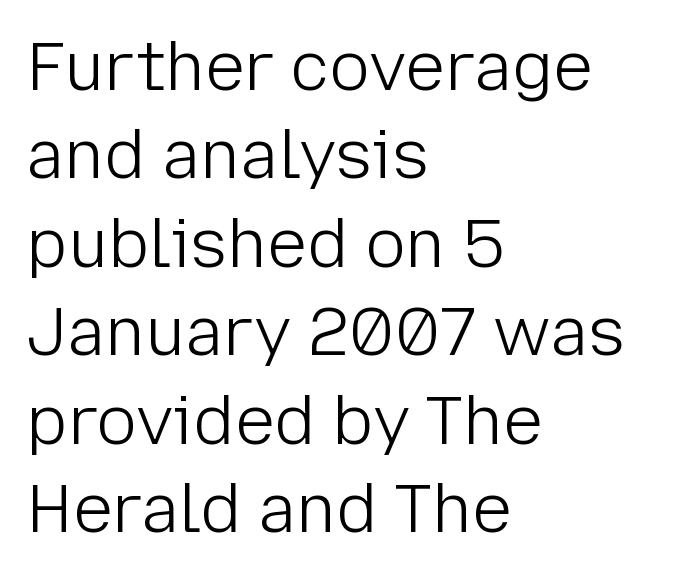
The image shows 67 px light sans-serif type, upright; set left-aligned, normal line spacing (1.32x), normal letter spacing, not underlined; low stroke contrast and a medium x-height.
